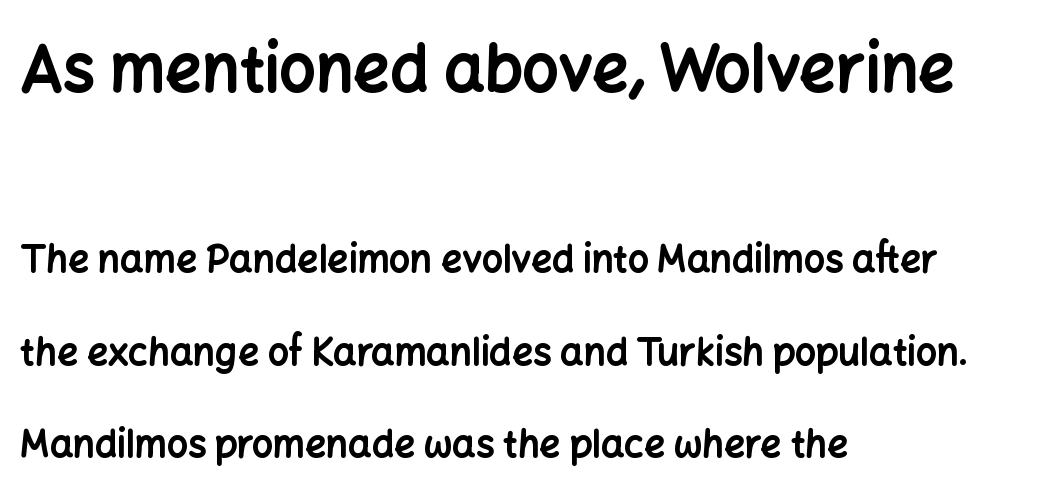
Alignment: flush left. Its strokes are broad and dark, the hallmark of bold type. The letters stand upright; this is a roman face. The foot of each line stays bare and open.
